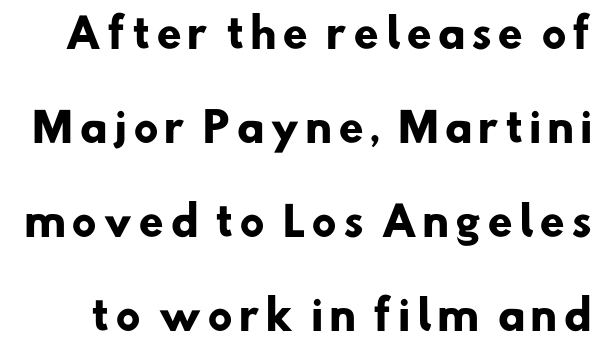
The designer dialed line spacing up above the default. The passage shown is typed in a proportional face where columns would drift. Any mark beneath the type? The region is blank. Look at the stroke-to-counter ratio: heavy, a bold.
